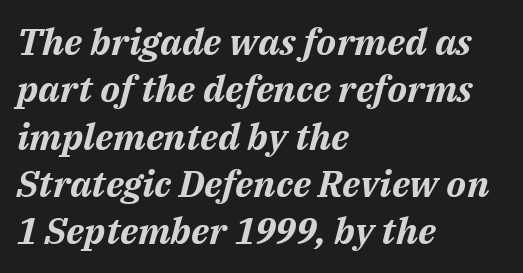
{"italic": "yes", "lean": "right", "slant_degrees": 14, "bold": "yes", "weight": "bold", "width": "normal", "stroke_contrast": "medium", "x_height": "medium", "monospaced": "no", "underline": "no", "align": "left", "line_spacing": "normal", "line_spacing_ratio": 1.28, "letter_spacing": "normal", "letter_spacing_em": 0.0, "glyph_px": 37}
